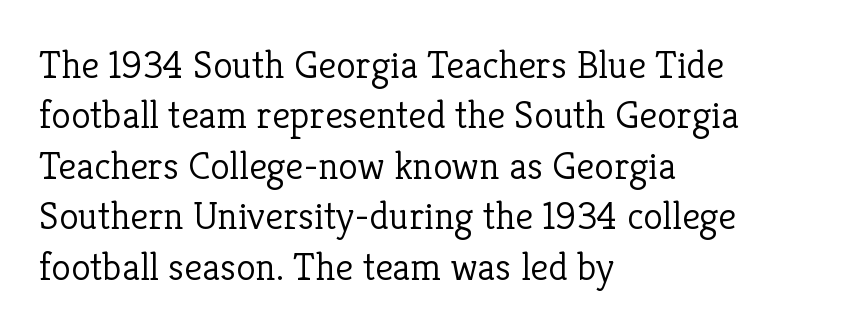
The image shows 40 px light serif type, upright; set left-aligned, normal line spacing (1.26x), normal letter spacing, not underlined; low stroke contrast and a medium x-height.
